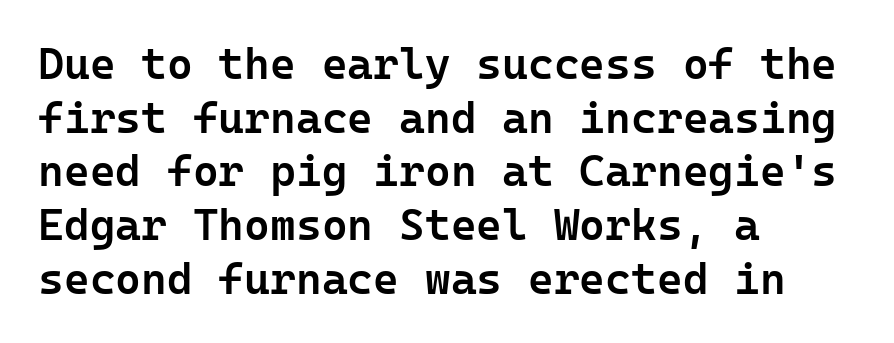
The passage shown is not underscored anywhere. Does extra space separate the letters? No, they use regular spacing. On the weight axis this lands at semibold, roughly 600. The passage is arranged the way most books set body copy — flush left. The letters stand straight up with perfectly vertical stems.
